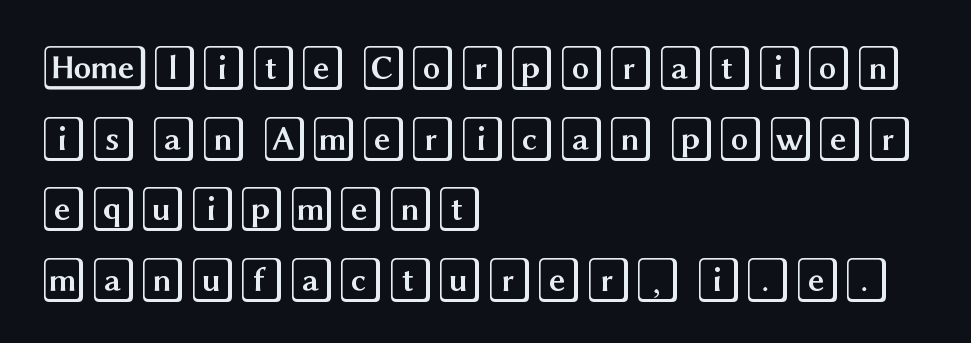
Horizontal bands of white between lines are of average thickness. Style check: upright. The horizontal fit of the characters is conventional and even. Each line starts at the same left margin while the right side varies. Unmarked baselines from the first word to the last.
